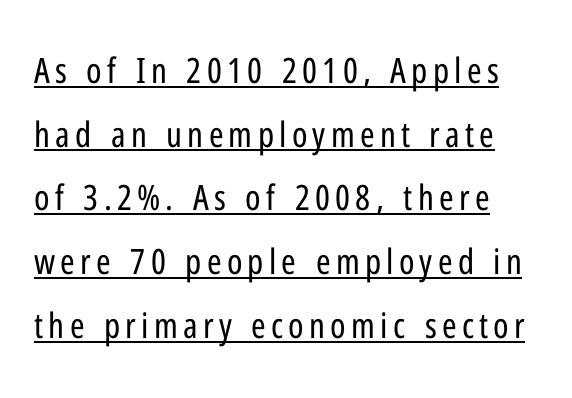
Q: Is the text bold? A: No.
Q: Is the text italic (slanted)? A: No, it is upright.
Q: Is the typeface a serif or a sans-serif typeface? A: Sans-serif.
Q: Is the text underlined? A: Yes.
Q: Width (condensed, normal, or wide)? A: Condensed.
Q: Stroke contrast? A: Low.
Q: x-height? A: Medium.
Q: Monospaced? A: No.
